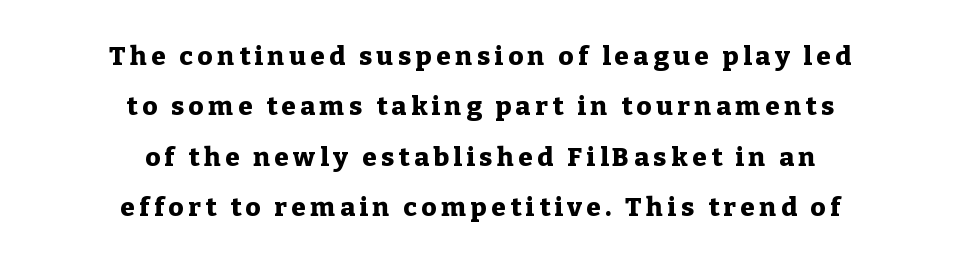
{"italic": "no", "bold": "yes", "underline": "no", "align": "center", "line_spacing": "loose", "line_spacing_ratio": 1.94, "glyph_px": 26}
